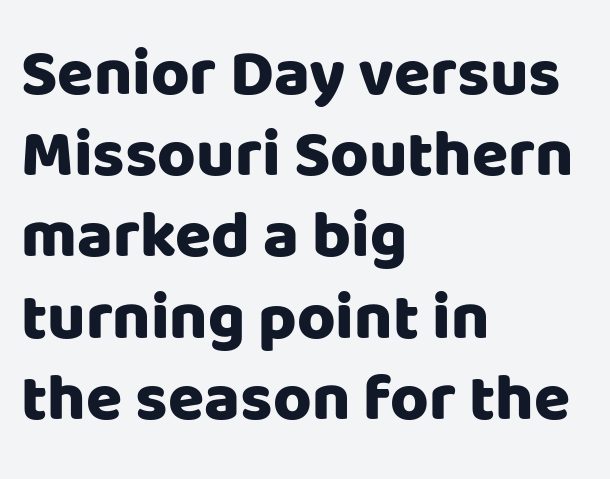
Q: Is the text bold? A: Yes.
Q: Is the text italic (slanted)? A: No, it is upright.
Q: Is the typeface a serif or a sans-serif typeface? A: Sans-serif.
Q: Is the text underlined? A: No.
Q: How is the paragraph aligned? A: Left-aligned.
Q: Is the spacing between letters normal or unusually wide? A: Normal.
Q: Width (condensed, normal, or wide)? A: Normal.
Q: Stroke contrast? A: Low.
Q: x-height? A: Large.
Q: Monospaced? A: No.
